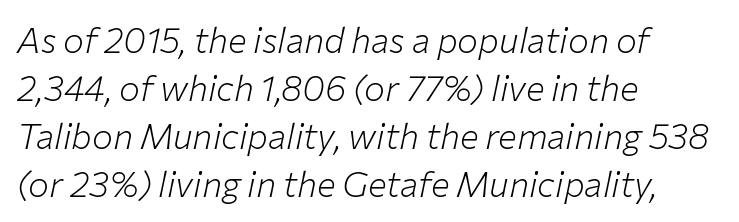
Q: Is the text bold? A: No.
Q: Is the text italic (slanted)? A: Yes, it leans right by about 12 degrees.
Q: Is the text underlined? A: No.
Q: How is the paragraph aligned? A: Left-aligned.
Q: Is the spacing between letters normal or unusually wide? A: Normal.
Q: Is the spacing between lines tight, normal or loose? A: Normal.
Q: Width (condensed, normal, or wide)? A: Normal.
Q: Stroke contrast? A: Low.
Q: x-height? A: Medium.
Q: Monospaced? A: No.
